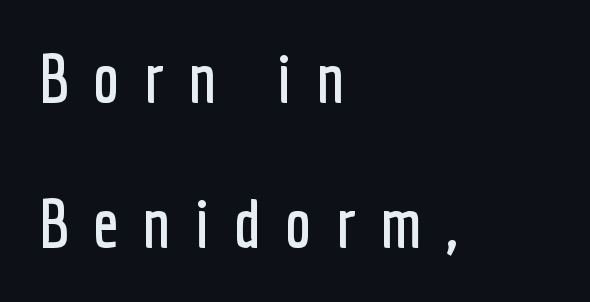
The image shows 67 px condensed sans-serif type, upright; set left-aligned, loose line spacing (2.17x), unusually wide letter spacing (+0.36 em), not underlined; low stroke contrast and a medium x-height.
